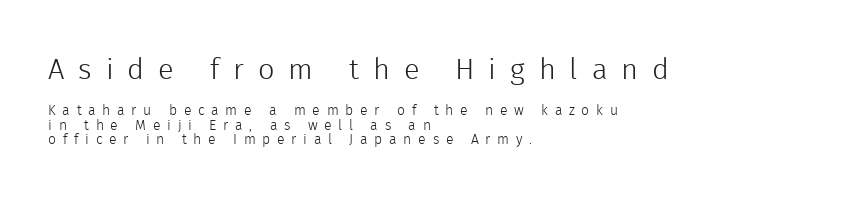
Proportional: the letters do not fall into vertical columns. Just letters on the line, the space beneath them empty. Italic? Not at all — the glyphs are vertical. The type is letterspaced generously, with wide tracking.
